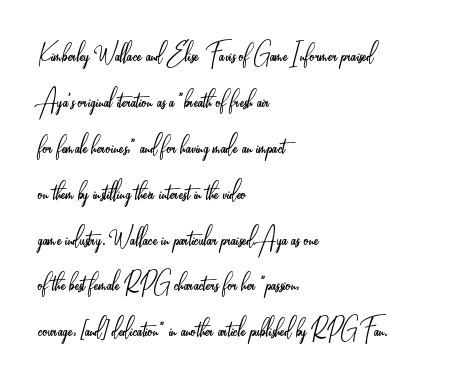
{"serif": "no", "bold": "no", "weight": "light", "width": "condensed", "stroke_contrast": "low", "x_height": "small", "monospaced": "no", "underline": "no", "align": "left", "line_spacing": "normal", "line_spacing_ratio": 1.48, "letter_spacing": "normal", "letter_spacing_em": 0.0, "glyph_px": 31}
